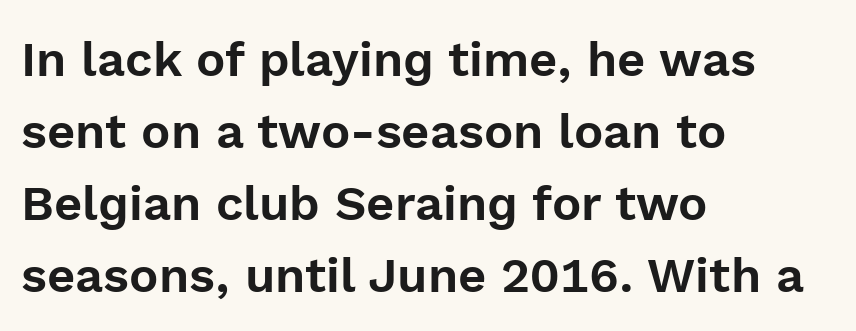
{"serif": "no", "italic": "no", "width": "normal", "x_height": "medium", "monospaced": "no", "underline": "no", "align": "left", "line_spacing": "normal", "line_spacing_ratio": 1.47, "letter_spacing": "normal", "letter_spacing_em": 0.0, "glyph_px": 49}
